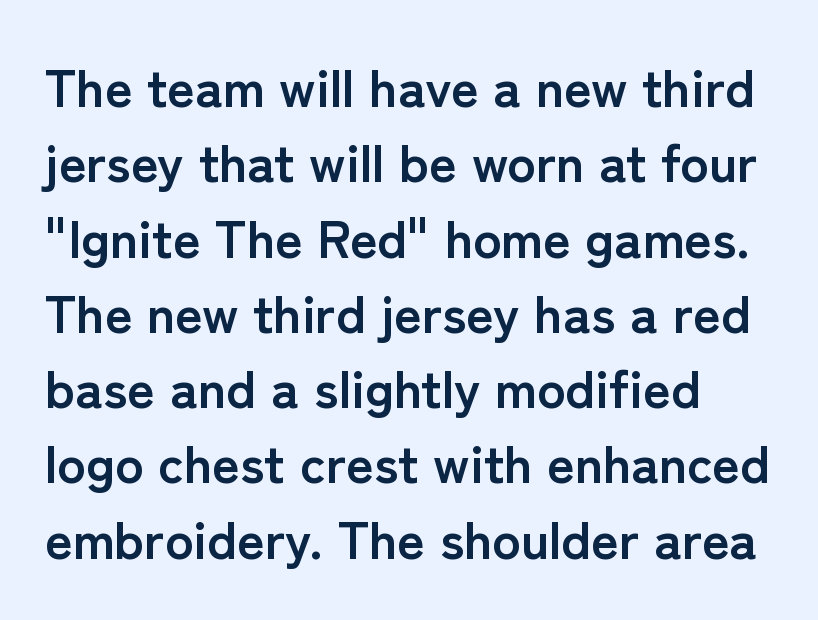
The image shows 53 px semibold sans-serif type, upright; set normal line spacing (1.42x), normal letter spacing, not underlined; low stroke contrast and a medium x-height.
